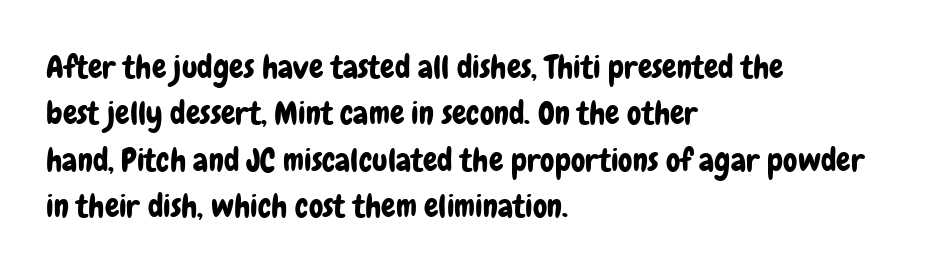
Q: Is the text italic (slanted)? A: No, it is upright.
Q: Is the typeface a serif or a sans-serif typeface? A: Sans-serif.
Q: Is the text underlined? A: No.
Q: How is the paragraph aligned? A: Left-aligned.
Q: Is the spacing between letters normal or unusually wide? A: Normal.
Q: Is the spacing between lines tight, normal or loose? A: Normal.
Q: Width (condensed, normal, or wide)? A: Condensed.
Q: Stroke contrast? A: Low.
Q: x-height? A: Medium.
Q: Monospaced? A: No.
